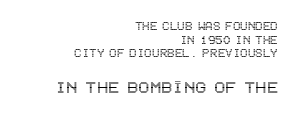
{"italic": "no", "underline": "no", "align": "right", "line_spacing": "tight", "line_spacing_ratio": 0.97, "letter_spacing": "normal", "letter_spacing_em": 0.0, "larger_block": "second", "size_ratio": 1.5, "glyph_px": 21}
